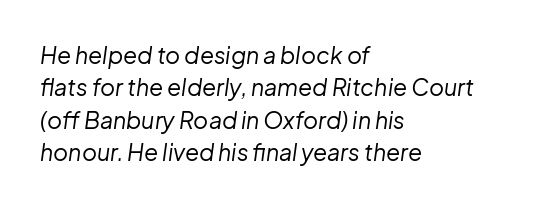
The image shows 23 px text type, italic (leaning right); set left-aligned, normal line spacing (1.41x), normal letter spacing, not underlined.
